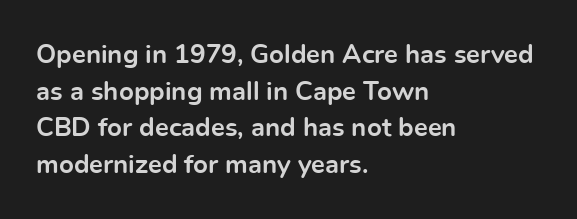
Caption: multi-line text, flush left, ragged right. Look at the tracking — it's just the regular setting, nothing added. Upright lettering throughout. The passage shown is emphatically bold. The passage shown is not underscored anywhere.
